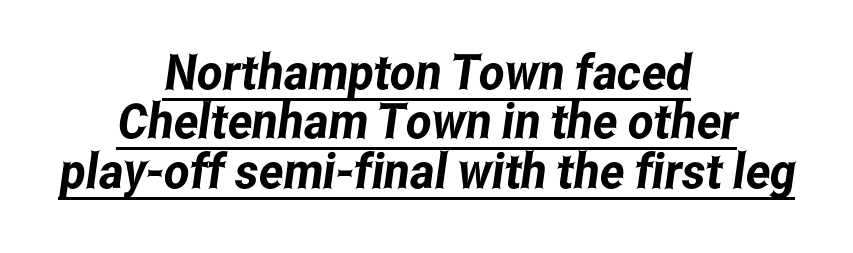
Q: Is the typeface a serif or a sans-serif typeface? A: Sans-serif.
Q: Is the text underlined? A: Yes.
Q: How is the paragraph aligned? A: Centered.
Q: Is the spacing between letters normal or unusually wide? A: Normal.
Q: Is the spacing between lines tight, normal or loose? A: Tight.
Q: Width (condensed, normal, or wide)? A: Condensed.
Q: Stroke contrast? A: Low.
Q: x-height? A: Medium.
Q: Monospaced? A: No.
